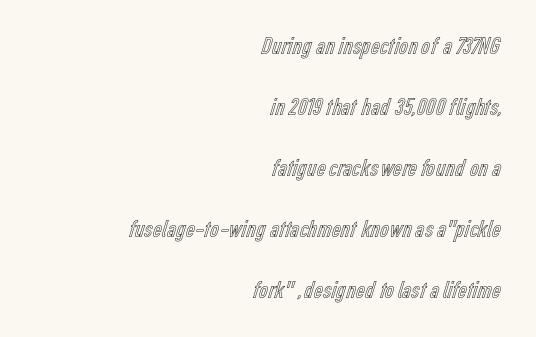
Q: Is the text italic (slanted)? A: Yes.
Q: Is the text underlined? A: No.
Q: How is the paragraph aligned? A: Right-aligned.
Q: Is the spacing between letters normal or unusually wide? A: Normal.
Q: Is the spacing between lines tight, normal or loose? A: Loose.
